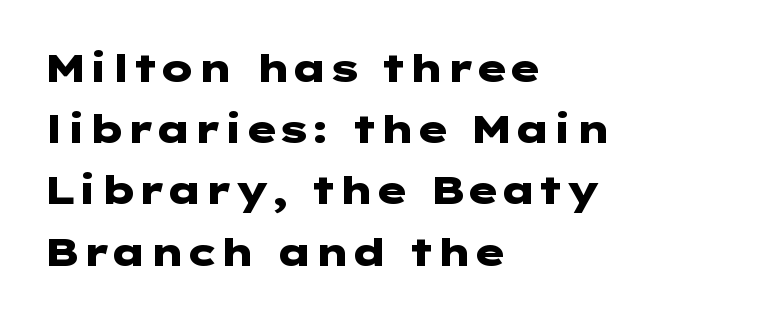
{"serif": "no", "italic": "no", "bold": "yes", "weight": "heavy", "width": "wide", "stroke_contrast": "low", "x_height": "medium", "underline": "no", "align": "left", "line_spacing": "normal", "line_spacing_ratio": 1.57, "letter_spacing": "normal", "letter_spacing_em": 0.0, "glyph_px": 39}
